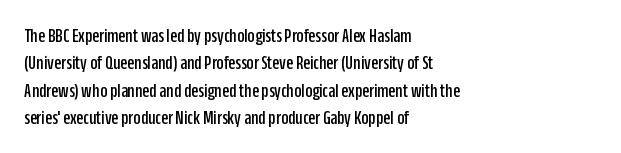
The specimen omits any rule beneath the text block's lines. The face used here is rendered with its standard letterfit. Posture: straight, roman, zero tilt. A student would call this left alignment; a typographer would say flush left, rag right. If you measured baseline to baseline, you'd find a middling distance.
